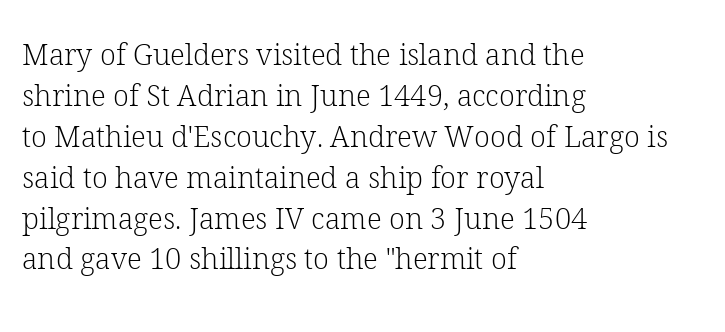
{"serif": "yes", "italic": "no", "bold": "no", "weight": "light", "width": "normal", "stroke_contrast": "low", "x_height": "medium", "monospaced": "no", "underline": "no", "align": "left", "line_spacing": "normal", "line_spacing_ratio": 1.41, "letter_spacing": "normal", "letter_spacing_em": 0.0, "glyph_px": 29}
